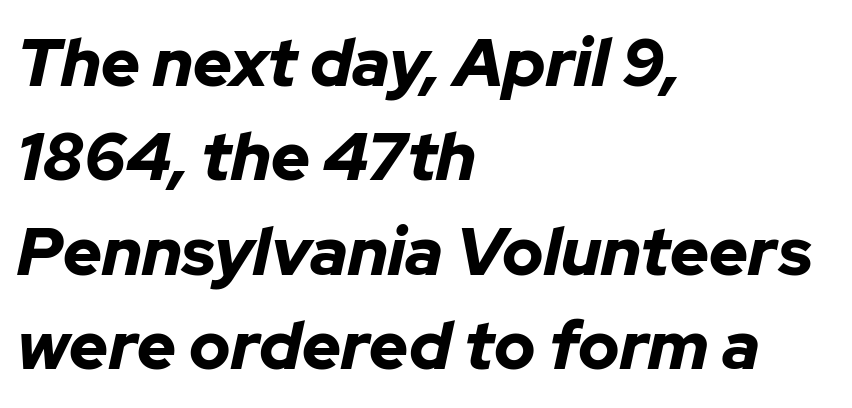
Q: Is the text bold? A: Yes.
Q: Is the text italic (slanted)? A: Yes, it leans right by about 12 degrees.
Q: Is the text underlined? A: No.
Q: How is the paragraph aligned? A: Left-aligned.
Q: Is the spacing between letters normal or unusually wide? A: Normal.
Q: Is the spacing between lines tight, normal or loose? A: Normal.
Q: Width (condensed, normal, or wide)? A: Normal.
Q: Stroke contrast? A: Low.
Q: x-height? A: Medium.
Q: Monospaced? A: No.
